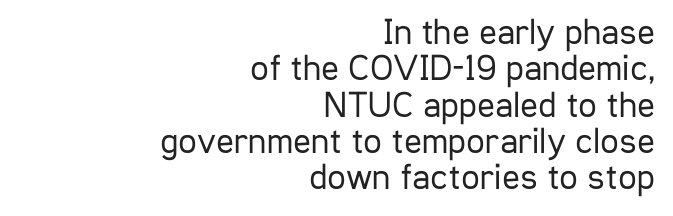
Q: Is the text bold? A: No.
Q: Is the text italic (slanted)? A: No, it is upright.
Q: Is the typeface a serif or a sans-serif typeface? A: Sans-serif.
Q: Is the text underlined? A: No.
Q: How is the paragraph aligned? A: Right-aligned.
Q: Is the spacing between letters normal or unusually wide? A: Normal.
Q: Is the spacing between lines tight, normal or loose? A: Tight.
Q: Width (condensed, normal, or wide)? A: Condensed.
Q: Stroke contrast? A: Low.
Q: x-height? A: Medium.
Q: Monospaced? A: No.
